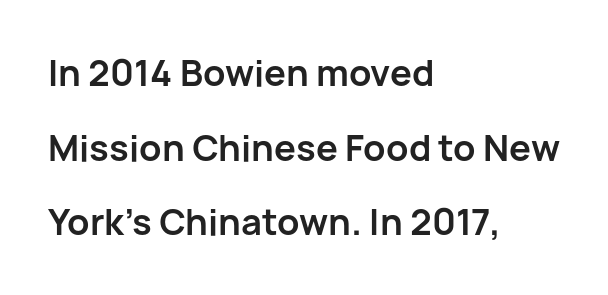
The image shows 35 px bold sans-serif type, upright; set left-aligned, loose line spacing (2.13x), normal letter spacing, not underlined; low stroke contrast and a medium x-height.
